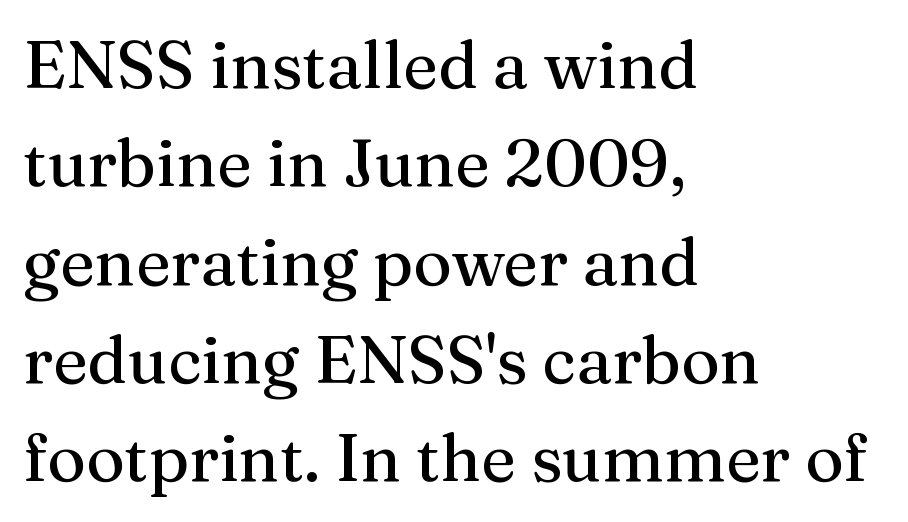
The image shows 66 px serif type, upright; set left-aligned, normal line spacing (1.49x), normal letter spacing, not underlined; medium stroke contrast and a medium x-height.
